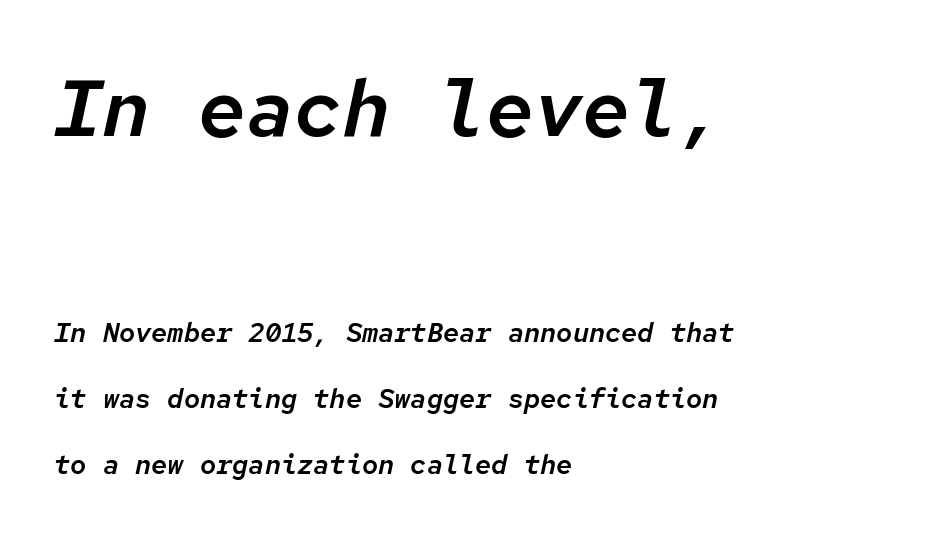
{"italic": "yes", "lean": "right", "slant_degrees": 12, "width": "normal", "stroke_contrast": "low", "x_height": "medium", "monospaced": "yes", "underline": "no", "align": "left", "line_spacing": "loose", "line_spacing_ratio": 2.45, "letter_spacing": "normal", "letter_spacing_em": 0.0, "larger_block": "first", "size_ratio": 2.96, "glyph_px": 80}
